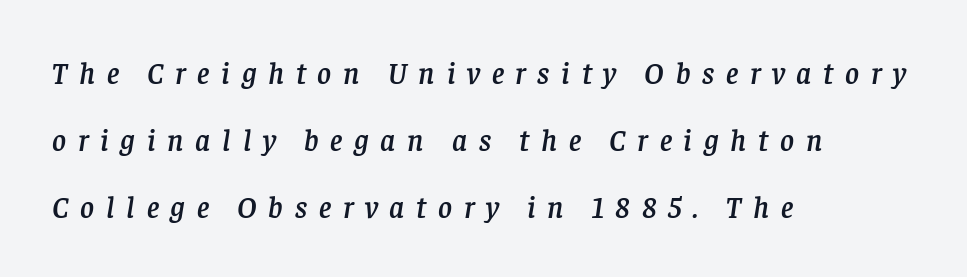
{"serif": "yes", "italic": "yes", "lean": "right", "slant_degrees": 8, "width": "normal", "stroke_contrast": "low", "x_height": "large", "monospaced": "no", "underline": "no", "align": "left", "line_spacing": "loose", "line_spacing_ratio": 2.23, "letter_spacing": "wide", "letter_spacing_em": 0.39, "glyph_px": 30}
